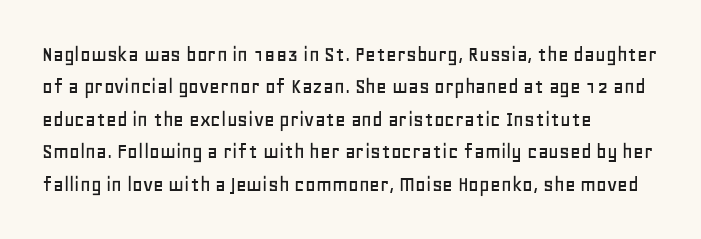
{"italic": "no", "underline": "no", "align": "left", "line_spacing": "normal", "line_spacing_ratio": 1.41, "letter_spacing": "normal", "letter_spacing_em": 0.0, "glyph_px": 23}
